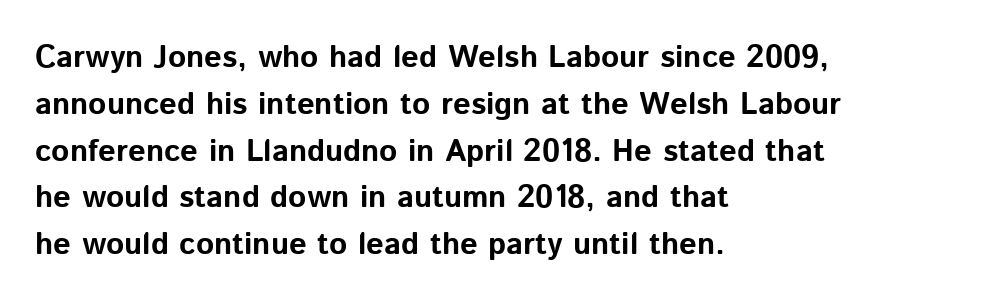
The image shows 31 px bold sans-serif type, upright; set left-aligned, normal line spacing (1.51x), normal letter spacing, not underlined; low stroke contrast and a medium x-height.
